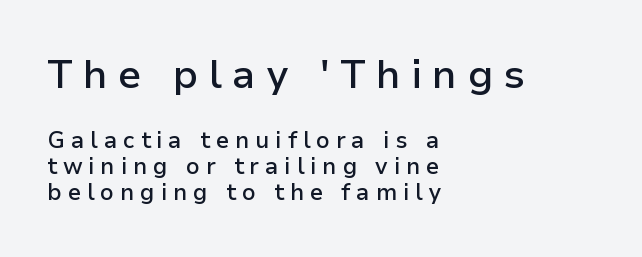
These lines are set flush left with a ragged right edge. Serif or sans? Sans — the stroke terminals are bare. The face used here is proportionally spaced, like ordinary book or web type. The block sitting higher on the canvas is the one with enlarged characters. When letters stand straight like this, we call the style roman or upright.
